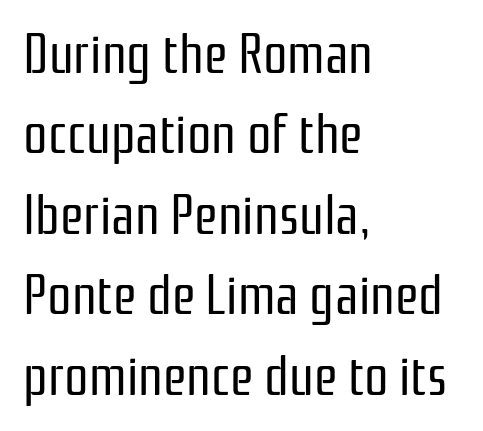
Stroke terminals: plain, sans-serif. Do the characters align in a grid? No, the font is proportional. Horizontal bands of white between lines are of average thickness. Characters remain perfectly vertical along every line. What stands out about the letter spacing? Nothing — it is the standard amount.
